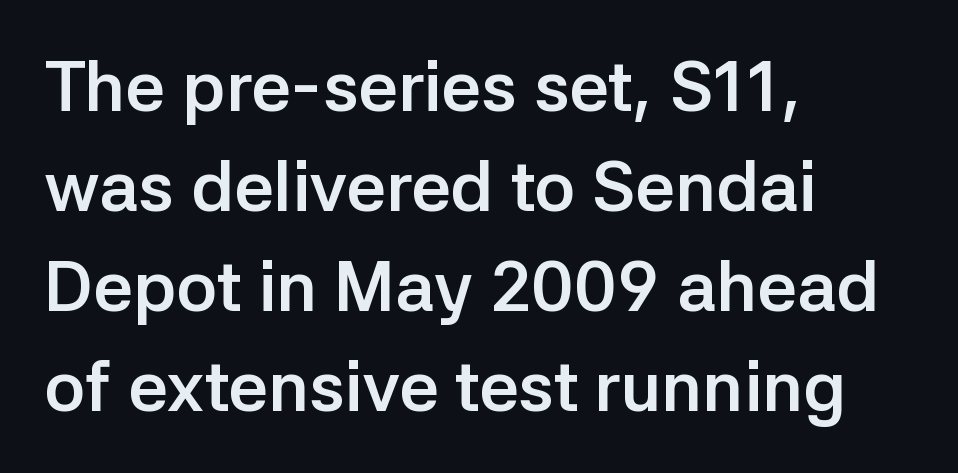
Q: Is the text bold? A: Yes.
Q: Is the text italic (slanted)? A: No, it is upright.
Q: Is the typeface a serif or a sans-serif typeface? A: Sans-serif.
Q: Is the text underlined? A: No.
Q: How is the paragraph aligned? A: Left-aligned.
Q: Is the spacing between letters normal or unusually wide? A: Normal.
Q: Is the spacing between lines tight, normal or loose? A: Normal.
Q: Width (condensed, normal, or wide)? A: Normal.
Q: Stroke contrast? A: Low.
Q: x-height? A: Medium.
Q: Monospaced? A: No.
